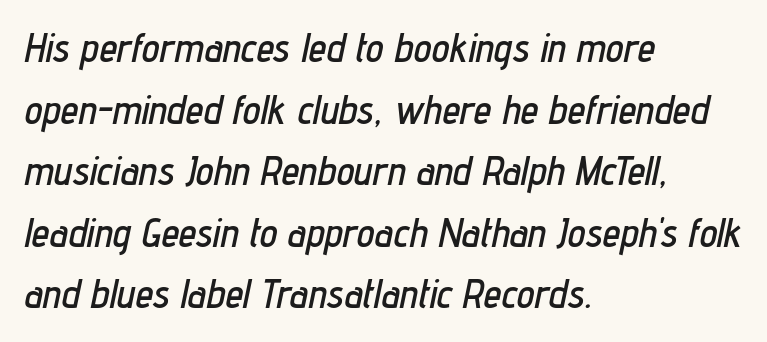
{"italic": "yes", "lean": "right", "slant_degrees": 12, "width": "condensed", "stroke_contrast": "low", "x_height": "medium", "monospaced": "no", "underline": "no", "align": "left", "line_spacing": "normal", "line_spacing_ratio": 1.54, "letter_spacing": "normal", "letter_spacing_em": 0.0, "glyph_px": 40}
